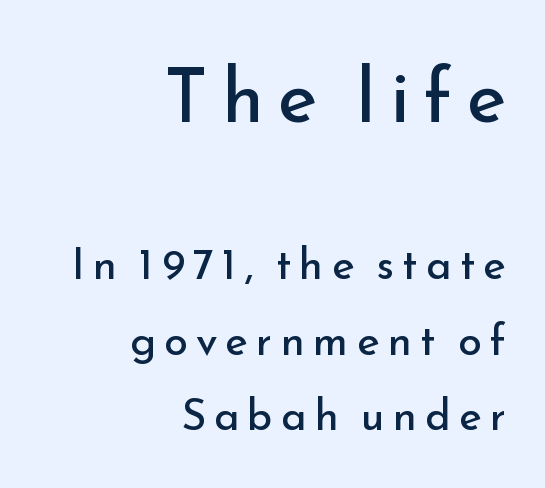
Is the type heavy? It reads as light-to-regular instead. Is this a sans? Yes — the strokes have no serifs. Spacing verdict: proportional, widths tailored to each character. This sample uses an upright cut, with every glyph sitting square on the baseline.
